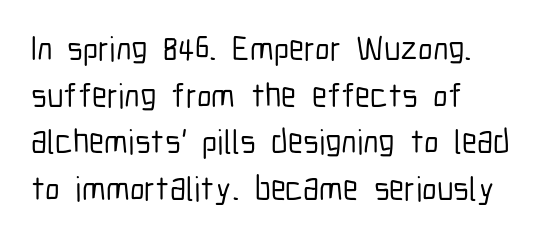
Beneath every word, the page is bare. Proportional: the letters do not fall into vertical columns. Compared with a centered layout, this one pins lines to the left instead. Is this a sans? Yes — the strokes have no serifs.
